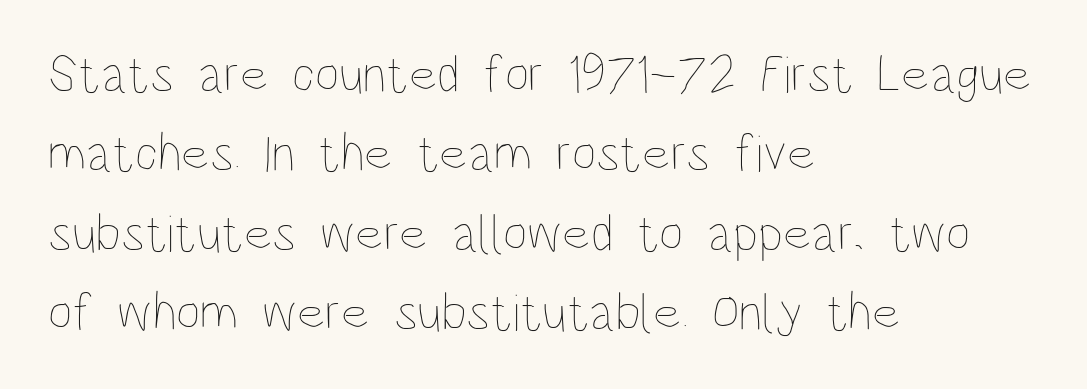
The image shows 53 px thin, condensed type, upright; set left-aligned, normal line spacing (1.5x), normal letter spacing, not underlined; low stroke contrast and a large x-height.
